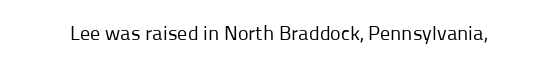
Posture: upright roman. Short note: letters normally spaced. The weight would be labelled regular, book, light, or lighter still. Lines of text with bare space underneath.
